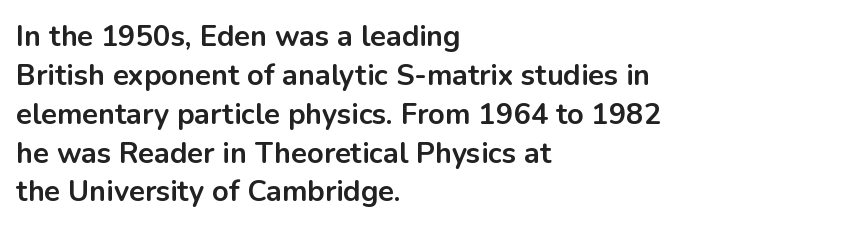
Q: Is the text bold? A: Yes.
Q: Is the text italic (slanted)? A: No, it is upright.
Q: Is the typeface a serif or a sans-serif typeface? A: Sans-serif.
Q: Is the text underlined? A: No.
Q: How is the paragraph aligned? A: Left-aligned.
Q: Is the spacing between letters normal or unusually wide? A: Normal.
Q: Is the spacing between lines tight, normal or loose? A: Normal.
Q: Width (condensed, normal, or wide)? A: Normal.
Q: Stroke contrast? A: Low.
Q: x-height? A: Medium.
Q: Monospaced? A: No.
